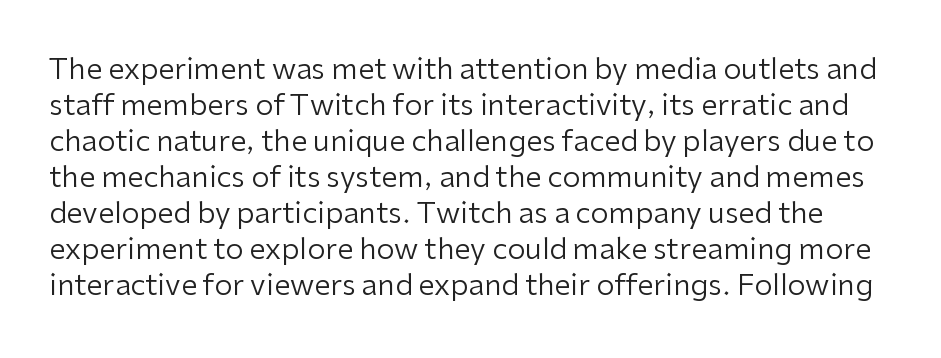
{"serif": "no", "italic": "no", "bold": "no", "weight": "regular", "width": "normal", "stroke_contrast": "low", "x_height": "medium", "monospaced": "no", "underline": "no", "line_spacing_ratio": 1.24, "letter_spacing": "normal", "letter_spacing_em": 0.0, "glyph_px": 29}
